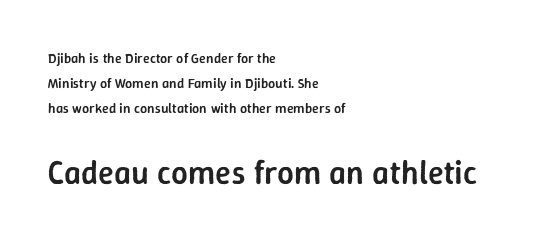
A typesetter would call this proportional, since set widths differ per character. You get the small type first, then a jump to larger type. This sample uses an upright cut, with every glyph sitting square on the baseline. Is this a sans? Yes — the strokes have no serifs.
